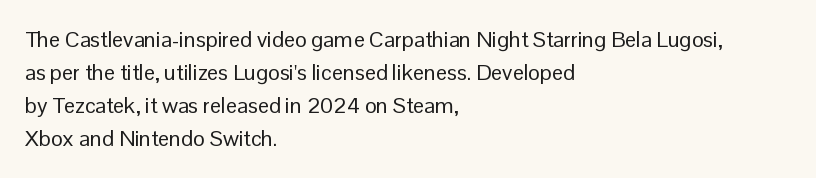
Q: Is the text bold? A: No.
Q: Is the text italic (slanted)? A: No, it is upright.
Q: Is the text underlined? A: No.
Q: How is the paragraph aligned? A: Left-aligned.
Q: Is the spacing between letters normal or unusually wide? A: Normal.
Q: Is the spacing between lines tight, normal or loose? A: Normal.
